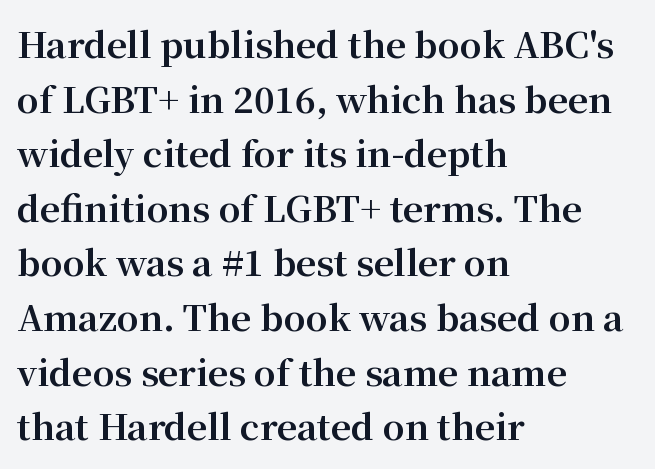
The image shows 35 px bold serif type, upright; set left-aligned, normal line spacing (1.56x), normal letter spacing, not underlined; medium stroke contrast and a medium x-height.
